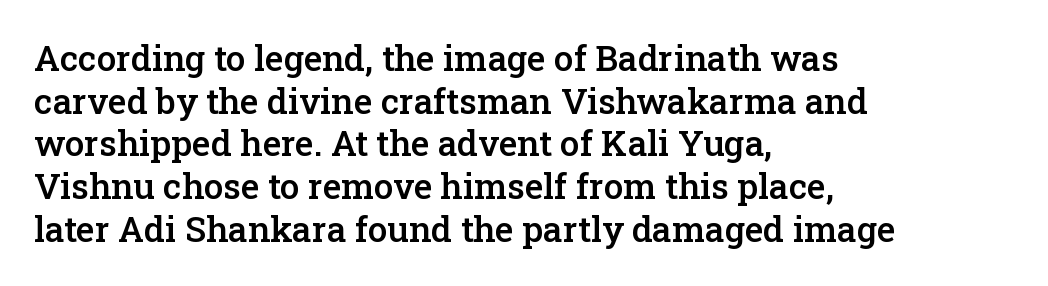
The image shows 35 px semibold serif type, upright; set left-aligned, line spacing 1.22x, normal letter spacing, not underlined; low stroke contrast and a medium x-height.
